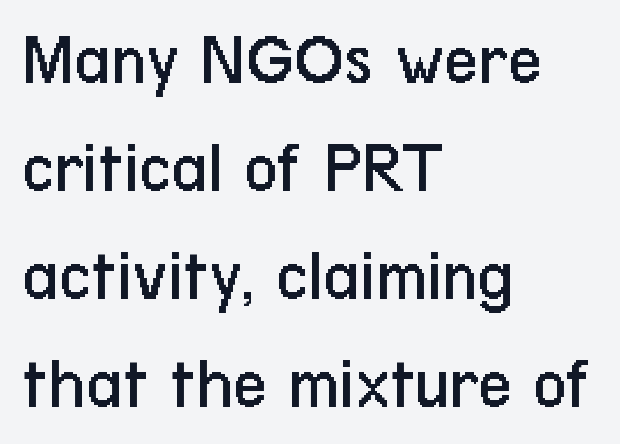
One glance says typical: line gaps are just what's usual. Spacing verdict: proportional, widths tailored to each character. These glyphs show unthickened strokes, regular width or finer. Clear beneath every line of the passage. In terms of posture, this sample is upright.
